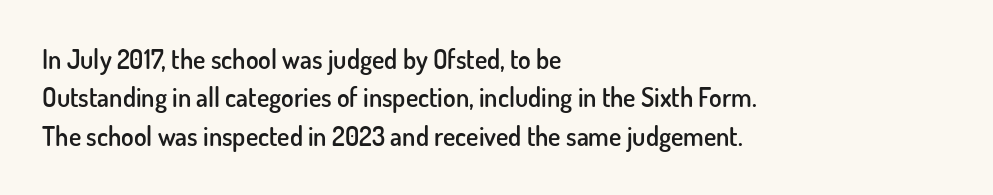
Q: Is the text bold? A: Semi-bold.
Q: Is the text italic (slanted)? A: No, it is upright.
Q: Is the text underlined? A: No.
Q: How is the paragraph aligned? A: Left-aligned.
Q: Is the spacing between letters normal or unusually wide? A: Normal.
Q: Is the spacing between lines tight, normal or loose? A: Normal.
